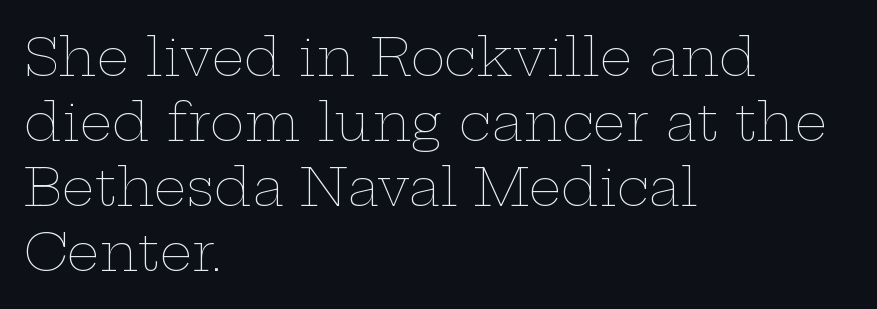
{"italic": "no", "bold": "no", "weight": "thin", "width": "wide", "stroke_contrast": "low", "x_height": "medium", "monospaced": "no", "underline": "no", "align": "left", "line_spacing": "normal", "line_spacing_ratio": 1.25, "letter_spacing": "normal", "letter_spacing_em": 0.0, "glyph_px": 52}
